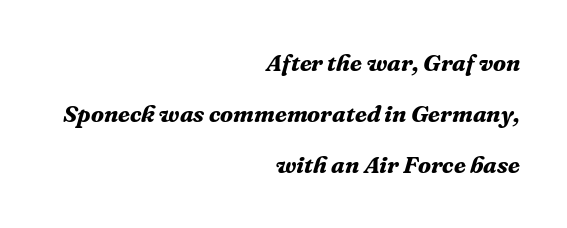
Q: Is the text bold? A: Yes.
Q: Is the text italic (slanted)? A: Yes, it leans right by about 16 degrees.
Q: Is the text underlined? A: No.
Q: How is the paragraph aligned? A: Right-aligned.
Q: Is the spacing between letters normal or unusually wide? A: Normal.
Q: Is the spacing between lines tight, normal or loose? A: Loose.
